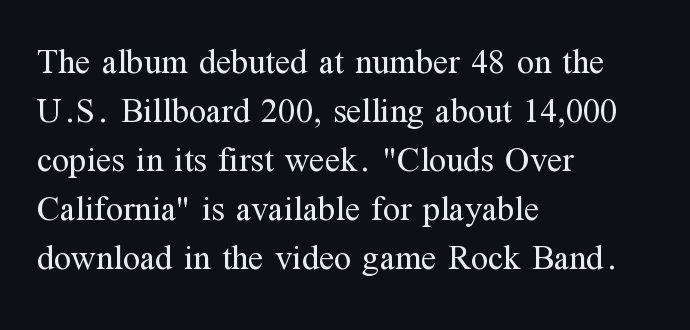
{"serif": "yes", "italic": "no", "bold": "no", "weight": "regular", "width": "normal", "stroke_contrast": "medium", "x_height": "medium", "monospaced": "no", "underline": "no", "align": "left", "line_spacing": "normal", "line_spacing_ratio": 1.4, "letter_spacing": "normal", "letter_spacing_em": 0.0, "glyph_px": 35}
